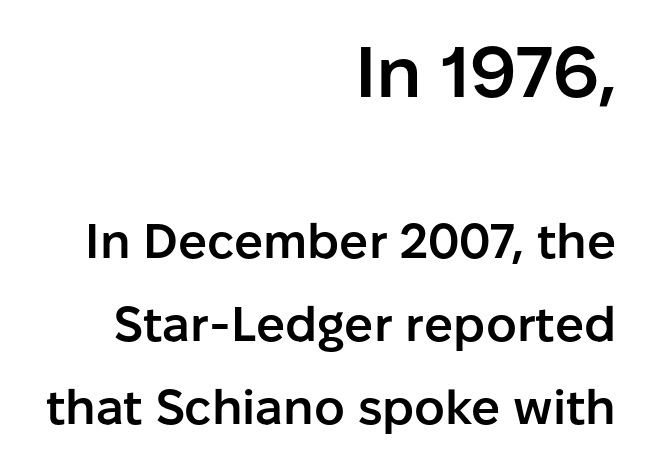
How are the letters spaced? Ordinarily, with no added tracking. Horizontally, the lines are justified to the trailing edge only. The typography opts for an upright posture over an oblique one. Two sizes are in play, and the larger belongs to the first block.
